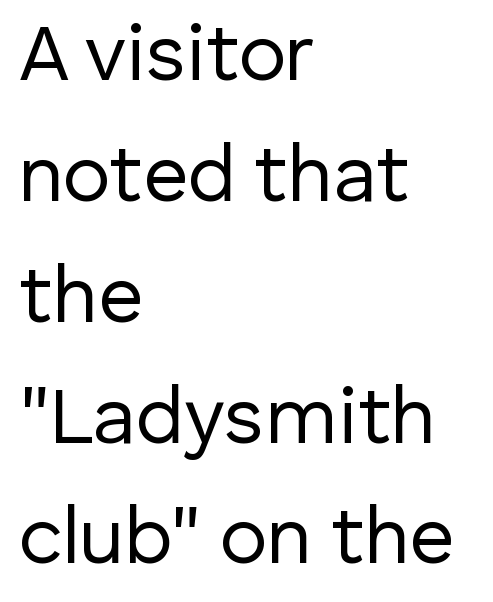
The image shows 79 px regular-weight sans-serif type, upright; set left-aligned, normal line spacing (1.53x), normal letter spacing, not underlined; low stroke contrast and a medium x-height.
